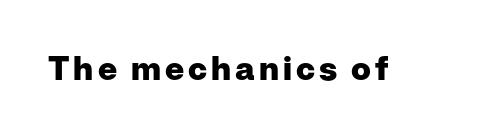
{"serif": "no", "italic": "no", "bold": "yes", "weight": "heavy", "width": "normal", "stroke_contrast": "low", "x_height": "medium", "monospaced": "no", "underline": "no", "glyph_px": 33}
